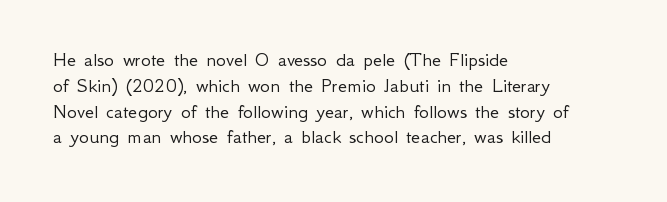
Q: Is the text bold? A: No.
Q: Is the text italic (slanted)? A: No, it is upright.
Q: Is the text underlined? A: No.
Q: How is the paragraph aligned? A: Left-aligned.
Q: Is the spacing between letters normal or unusually wide? A: Normal.
